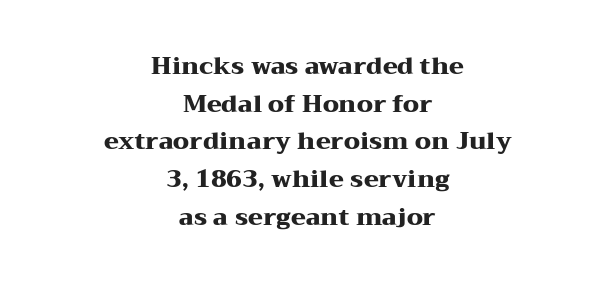
Posture: upright roman. You'd pick this weight for a headline — it's a proper bold. Here the glyphs are tracked normally, forming tight word shapes. What's the leading like? Ordinary, nothing unusual. Unmarked baselines from the first word to the last. Casual observation: everything's sitting right in the middle.
